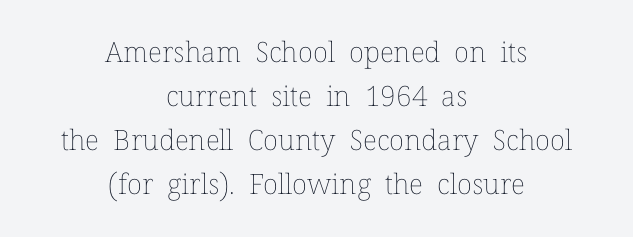
The image shows 28 px thin type, upright; set centered, normal line spacing (1.57x), normal letter spacing, not underlined; low stroke contrast and a medium x-height.
